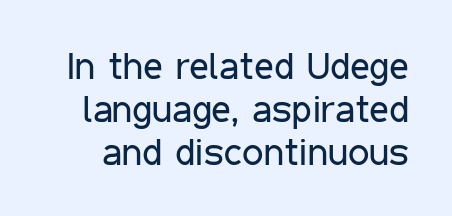
{"serif": "no", "italic": "no", "bold": "no", "weight": "regular", "width": "condensed", "stroke_contrast": "low", "x_height": "medium", "monospaced": "no", "underline": "no", "line_spacing": "tight", "line_spacing_ratio": 1.13, "letter_spacing": "normal", "letter_spacing_em": 0.0, "glyph_px": 38}
